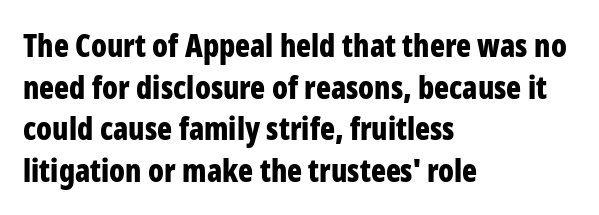
Each letter's strokes conclude bluntly, with no projecting serifs. Caption: multi-line text, flush left, ragged right. The font's upright variant was chosen for this text. Honestly, the row spacing looks completely unremarkable. The strip under each line holds only bare page.
